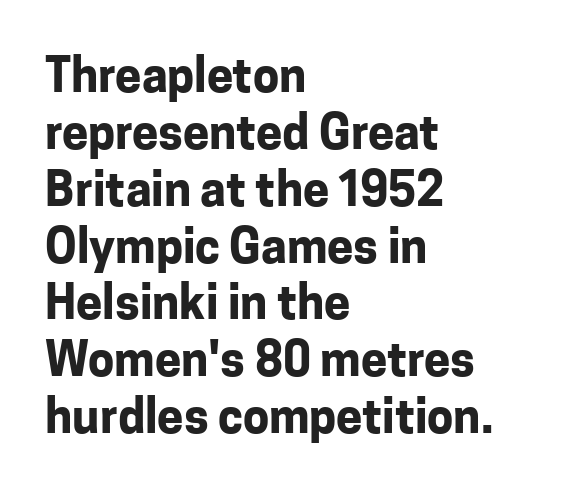
{"serif": "no", "italic": "no", "bold": "yes", "weight": "bold", "width": "normal", "stroke_contrast": "low", "x_height": "medium", "monospaced": "no", "underline": "no", "align": "left", "line_spacing_ratio": 1.21, "letter_spacing": "normal", "letter_spacing_em": 0.0, "glyph_px": 47}
